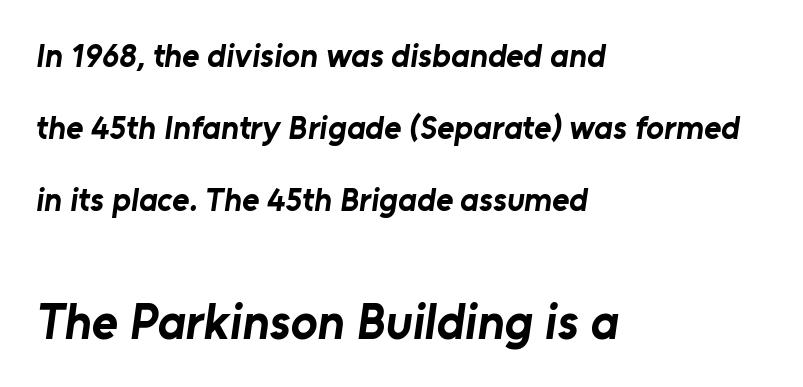
{"serif": "no", "bold": "yes", "weight": "bold", "width": "normal", "stroke_contrast": "low", "x_height": "medium", "monospaced": "no", "underline": "no", "align": "left", "line_spacing": "loose", "line_spacing_ratio": 2.18, "letter_spacing": "normal", "letter_spacing_em": 0.0, "larger_block": "second", "size_ratio": 1.52, "glyph_px": 50}
